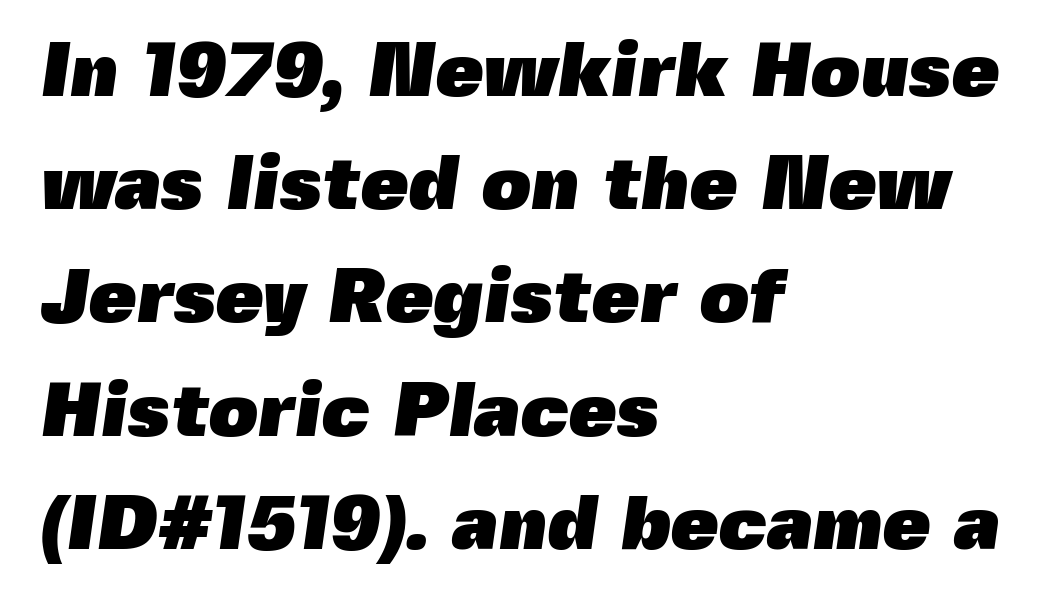
The letterforms sit shoulder to shoulder at normal distance. To sum up the face: it is a sans, with no serifs. A typesetter would call this proportional, since set widths differ per character. This rendering features lettering with no underline. Left-aligned paragraph, ragged on the right.
